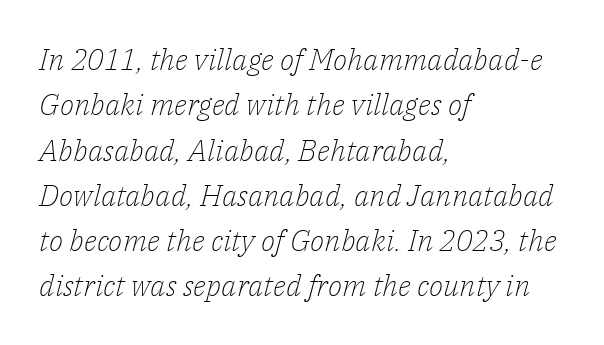
The space between consecutive lines is moderate. Is this a fixed-width face? No — the glyphs have proportional, varying widths. The font's italic variant was chosen for this text. Stem width sits at or under what a default text font uses. No extra tracking has been applied to these lines. The space beneath each line is pristine and unruled.
